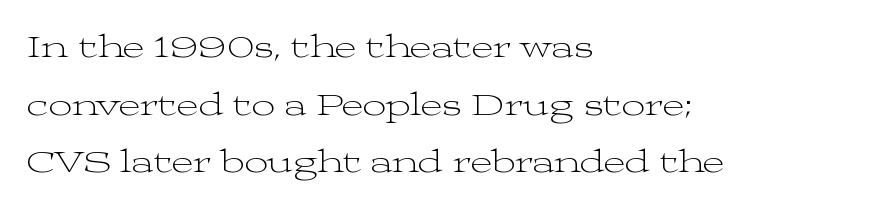
Q: Is the text bold? A: No.
Q: Is the text italic (slanted)? A: No, it is upright.
Q: Is the typeface a serif or a sans-serif typeface? A: Serif.
Q: Is the text underlined? A: No.
Q: How is the paragraph aligned? A: Left-aligned.
Q: Is the spacing between letters normal or unusually wide? A: Normal.
Q: Width (condensed, normal, or wide)? A: Wide.
Q: Stroke contrast? A: Medium.
Q: x-height? A: Medium.
Q: Monospaced? A: No.
